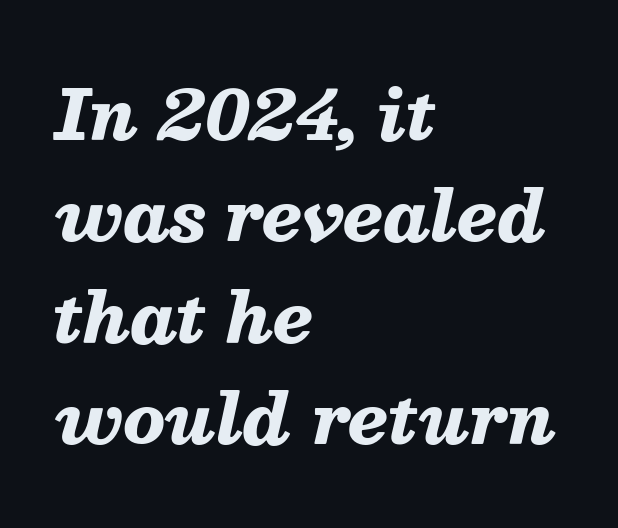
{"italic": "yes", "lean": "right", "slant_degrees": 13, "bold": "yes", "weight": "heavy", "width": "normal", "stroke_contrast": "medium", "x_height": "medium", "monospaced": "no", "underline": "no", "align": "left", "line_spacing": "normal", "line_spacing_ratio": 1.49, "letter_spacing": "normal", "letter_spacing_em": 0.0, "glyph_px": 68}
